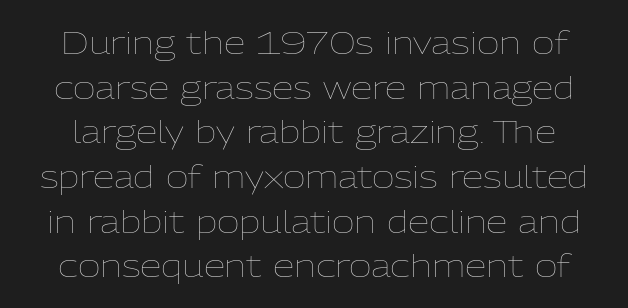
{"italic": "no", "bold": "no", "weight": "thin", "width": "normal", "stroke_contrast": "low", "x_height": "medium", "monospaced": "no", "underline": "no", "line_spacing": "normal", "line_spacing_ratio": 1.44, "letter_spacing": "normal", "letter_spacing_em": 0.0, "glyph_px": 31}
